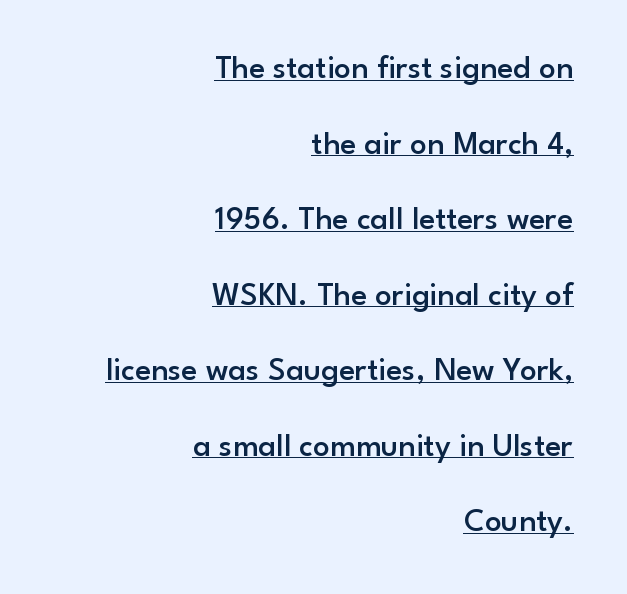
Casual observation: everything's shoved over to the right. Weight: semibold (demi). Here the glyphs are tracked normally, forming tight word shapes. Leading is clearly above the norm, producing a sparse column. Each letter keeps its own natural width here, so spacing adapts to shape.
